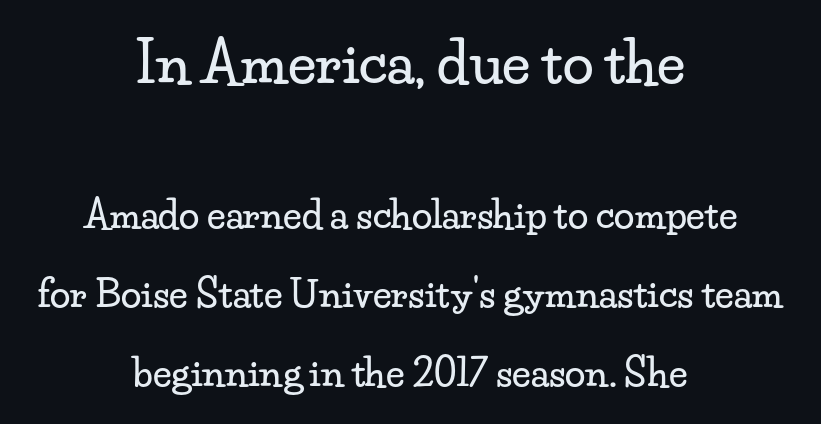
Q: Is the text italic (slanted)? A: No, it is upright.
Q: Is the typeface a serif or a sans-serif typeface? A: Serif.
Q: Is the text underlined? A: No.
Q: How is the paragraph aligned? A: Centered.
Q: Is the spacing between letters normal or unusually wide? A: Normal.
Q: Is the spacing between lines tight, normal or loose? A: Loose.
Q: Which block of text is set in a larger size, the first (top) or the second (bottom)? A: The first (top) one.
Q: Width (condensed, normal, or wide)? A: Wide.
Q: Stroke contrast? A: Low.
Q: x-height? A: Small.
Q: Monospaced? A: No.
